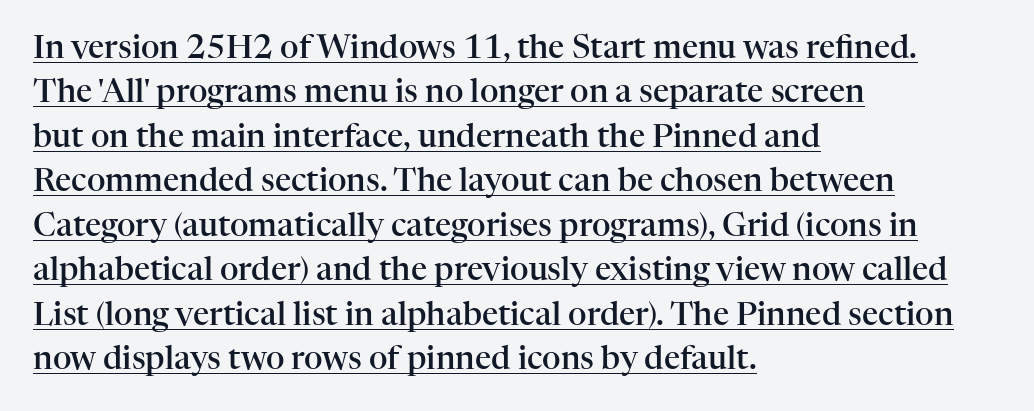
Q: Is the text bold? A: Semi-bold.
Q: Is the text italic (slanted)? A: No, it is upright.
Q: Is the typeface a serif or a sans-serif typeface? A: Serif.
Q: Is the text underlined? A: Yes.
Q: How is the paragraph aligned? A: Left-aligned.
Q: Is the spacing between letters normal or unusually wide? A: Normal.
Q: Is the spacing between lines tight, normal or loose? A: Normal.
Q: Width (condensed, normal, or wide)? A: Normal.
Q: Stroke contrast? A: High.
Q: x-height? A: Medium.
Q: Monospaced? A: No.
